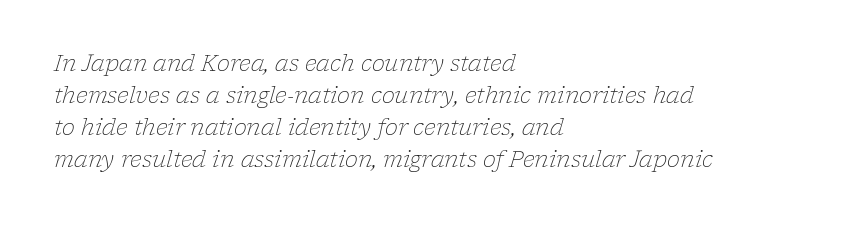
The image shows 22 px text type, italic (leaning right); set left-aligned, normal line spacing (1.45x), normal letter spacing, not underlined.
